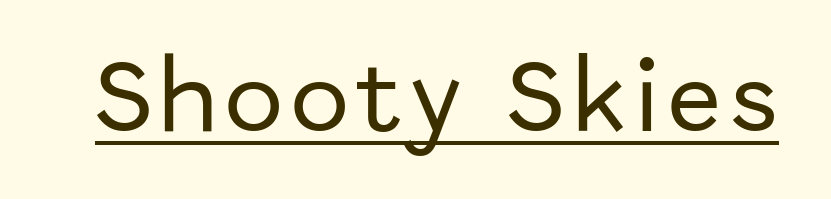
Q: Is the text italic (slanted)? A: No, it is upright.
Q: Is the typeface a serif or a sans-serif typeface? A: Sans-serif.
Q: Is the text underlined? A: Yes.
Q: Width (condensed, normal, or wide)? A: Normal.
Q: Stroke contrast? A: Low.
Q: x-height? A: Medium.
Q: Monospaced? A: No.
